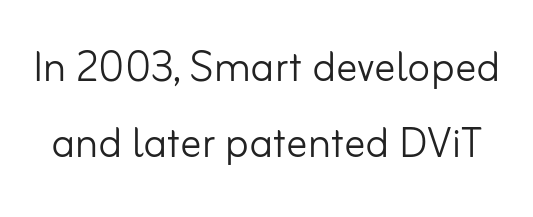
The image shows 53 px light sans-serif type, upright; set normal line spacing (1.43x), normal letter spacing, not underlined; low stroke contrast and a small x-height.
